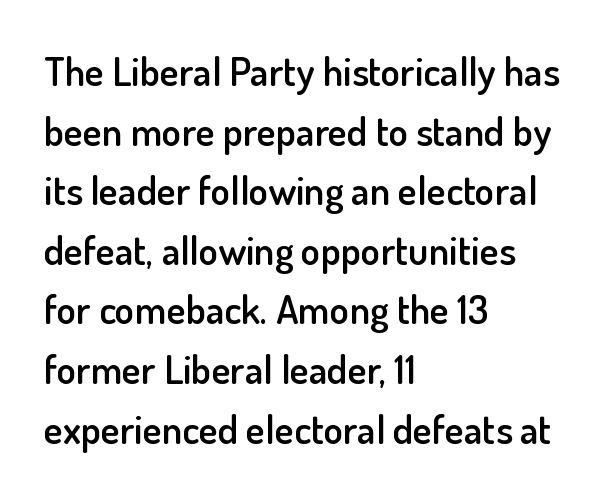
The image shows 40 px semibold sans-serif type, upright; set left-aligned, normal line spacing (1.49x), normal letter spacing, not underlined; low stroke contrast and a small x-height.
